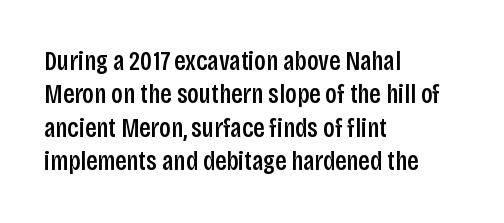
Moderately thickened strokes mark this as semibold type. A clean baseline with only descenders dipping below it. Line starts are locked; line ends wander. Honestly, the letter spacing is just normal — you wouldn't notice it. Italic? Not at all — the glyphs are vertical.
